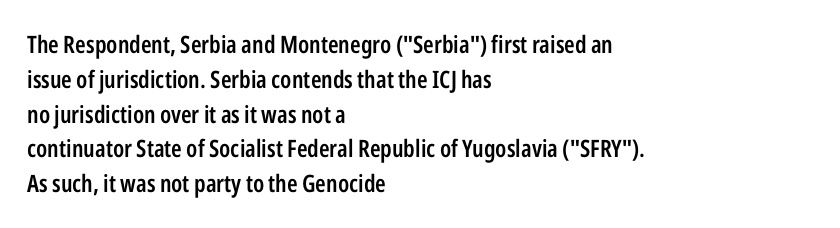
The image shows 24 px text type, upright; set left-aligned, normal line spacing (1.45x), normal letter spacing, not underlined.
